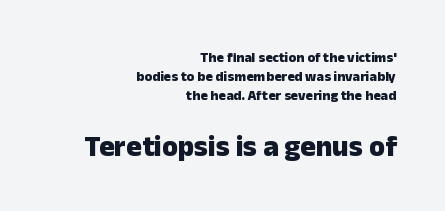
Q: Is the text bold? A: Yes.
Q: Is the text italic (slanted)? A: No, it is upright.
Q: Is the typeface a serif or a sans-serif typeface? A: Sans-serif.
Q: Is the text underlined? A: No.
Q: How is the paragraph aligned? A: Right-aligned.
Q: Is the spacing between letters normal or unusually wide? A: Normal.
Q: Is the spacing between lines tight, normal or loose? A: Normal.
Q: Which block of text is set in a larger size, the first (top) or the second (bottom)? A: The second (bottom) one.
Q: Width (condensed, normal, or wide)? A: Normal.
Q: Stroke contrast? A: Low.
Q: x-height? A: Medium.
Q: Monospaced? A: No.
